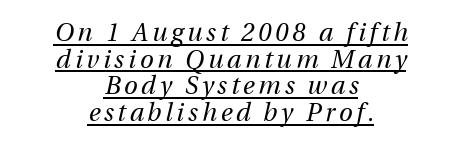
The typesetter chose a symmetrical, centered arrangement here. The rendering uses a small line-height, squeezing the rows. Is the type heavy? It reads as light-to-regular instead. The specimen includes a rule beneath the text block's lines. When letters slant like this, we call the style italic.
